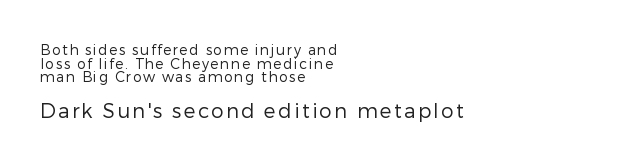
The image shows 20 px text type, upright; set left-aligned, tight line spacing (0.97x), not underlined; the second (bottom) block is 1.43x larger.
